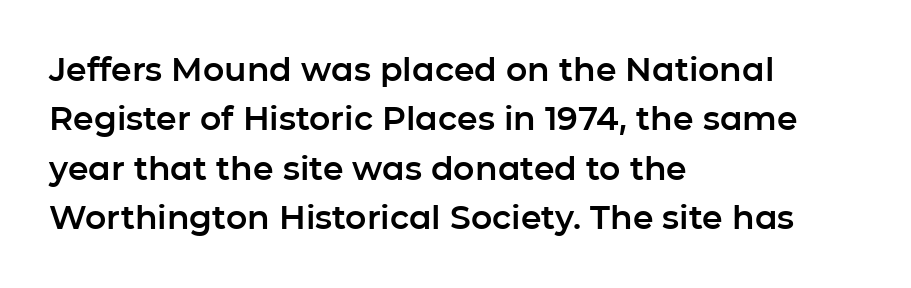
Q: Is the text italic (slanted)? A: No, it is upright.
Q: Is the typeface a serif or a sans-serif typeface? A: Sans-serif.
Q: Is the text underlined? A: No.
Q: How is the paragraph aligned? A: Left-aligned.
Q: Is the spacing between letters normal or unusually wide? A: Normal.
Q: Is the spacing between lines tight, normal or loose? A: Normal.
Q: Width (condensed, normal, or wide)? A: Normal.
Q: Stroke contrast? A: Low.
Q: x-height? A: Medium.
Q: Monospaced? A: No.
